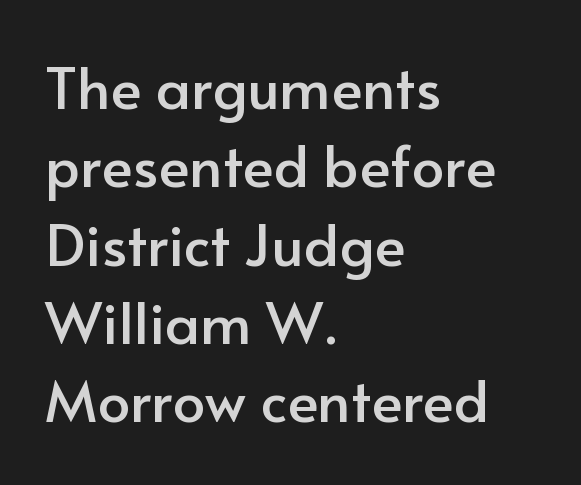
{"serif": "no", "italic": "no", "width": "normal", "stroke_contrast": "low", "x_height": "small", "monospaced": "no", "underline": "no", "align": "left", "line_spacing": "normal", "line_spacing_ratio": 1.35, "letter_spacing": "normal", "letter_spacing_em": 0.0, "glyph_px": 58}
